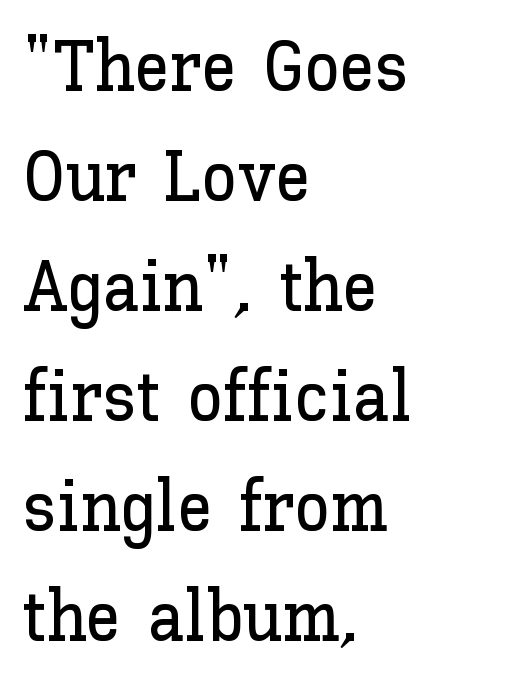
Compared with a centered layout, this one pins lines to the left instead. Honestly, the row spacing looks completely unremarkable. Spacing verdict: proportional, widths tailored to each character. The glyphs are unaccompanied by any horizontal stroke below them. If you drew a line through each stem, it would be perfectly vertical. There is no visible air inserted between adjacent glyphs.
